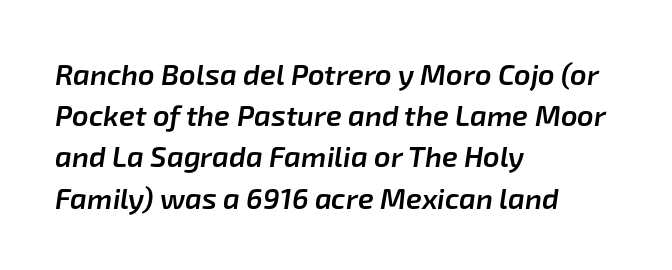
{"italic": "yes", "lean": "right", "slant_degrees": 8, "bold": "semi", "weight": "semibold", "width": "normal", "stroke_contrast": "low", "x_height": "medium", "monospaced": "no", "underline": "no", "align": "left", "line_spacing": "normal", "line_spacing_ratio": 1.42, "letter_spacing": "normal", "letter_spacing_em": 0.0, "glyph_px": 29}
